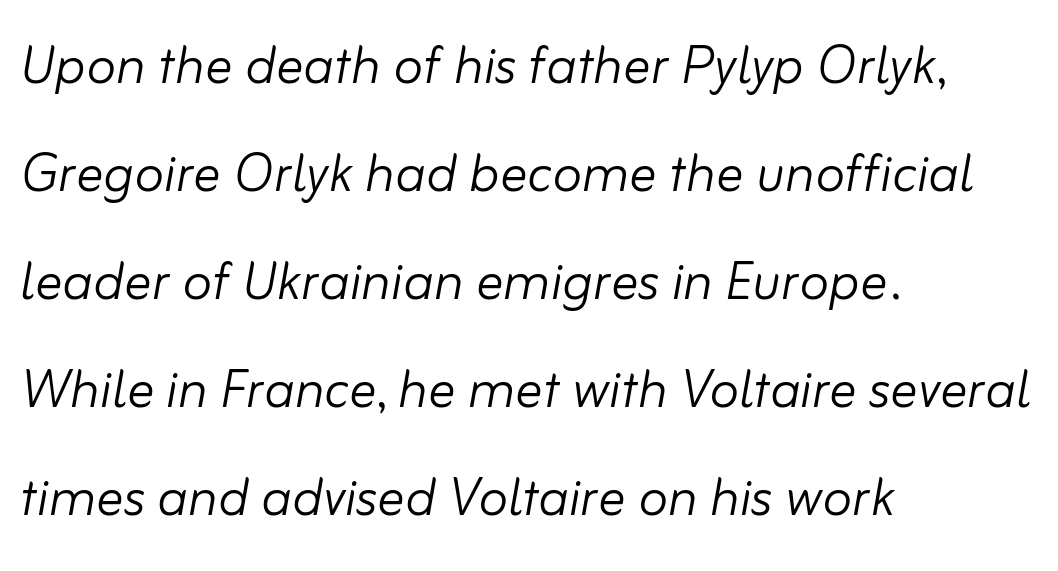
{"italic": "yes", "lean": "right", "slant_degrees": 10, "bold": "no", "weight": "light", "width": "normal", "stroke_contrast": "low", "x_height": "small", "monospaced": "no", "underline": "no", "align": "left", "line_spacing": "normal", "line_spacing_ratio": 1.59, "letter_spacing": "normal", "letter_spacing_em": 0.0, "glyph_px": 68}
